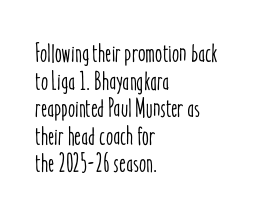
This rendering uses left alignment, leaving the right contour irregular. The gap between lines stays unmarked. Honestly, the letter spacing is just normal — you wouldn't notice it. Vertically, the passage feels compressed, each row crowding the next. Posture: straight, roman, zero tilt.
